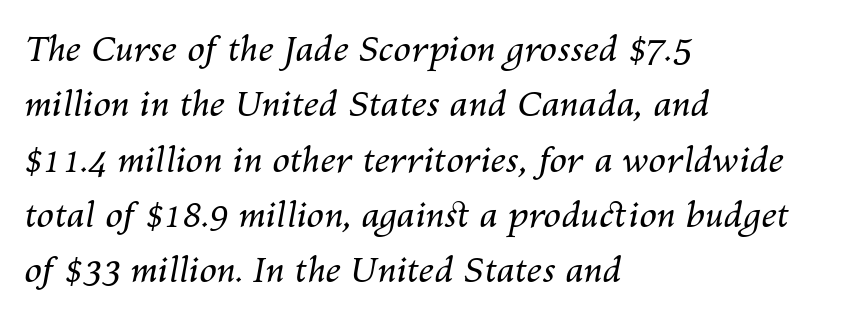
The area under the type is left untouched. This sample is left-justified, so line endings fall wherever the words run out. Is this a fixed-width face? No — the glyphs have proportional, varying widths. Quick note: interline space is typical.
